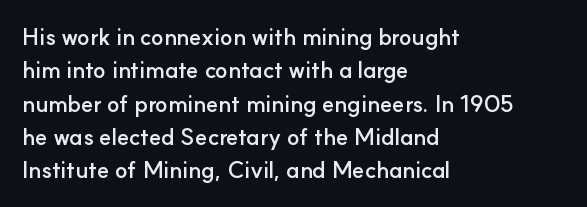
Q: Is the text bold? A: Yes.
Q: Is the text italic (slanted)? A: No, it is upright.
Q: Is the text underlined? A: No.
Q: How is the paragraph aligned? A: Left-aligned.
Q: Is the spacing between letters normal or unusually wide? A: Normal.
Q: Is the spacing between lines tight, normal or loose? A: Normal.
